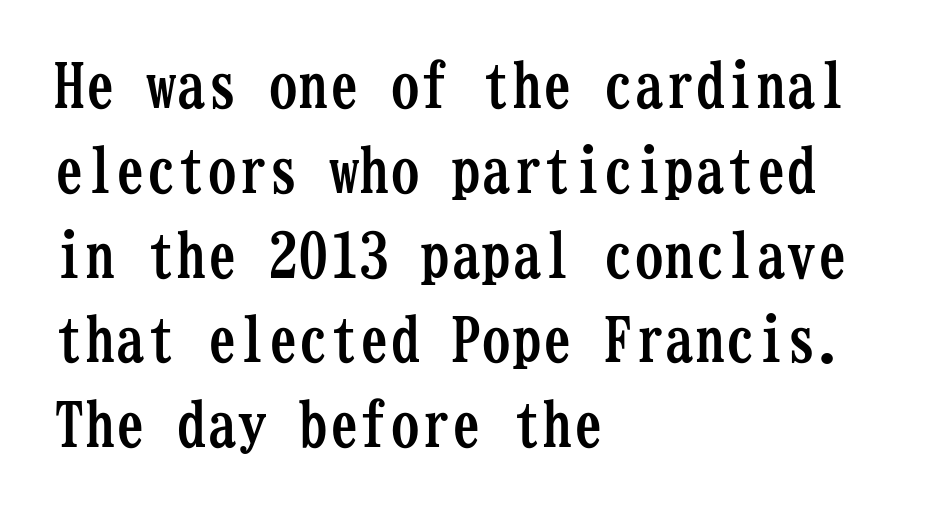
Q: Is the text bold? A: Yes.
Q: Is the text italic (slanted)? A: No, it is upright.
Q: Is the typeface a serif or a sans-serif typeface? A: Serif.
Q: Is the text underlined? A: No.
Q: How is the paragraph aligned? A: Left-aligned.
Q: Is the spacing between letters normal or unusually wide? A: Normal.
Q: Is the spacing between lines tight, normal or loose? A: Normal.
Q: Width (condensed, normal, or wide)? A: Condensed.
Q: Stroke contrast? A: Low.
Q: x-height? A: Medium.
Q: Monospaced? A: Yes.
